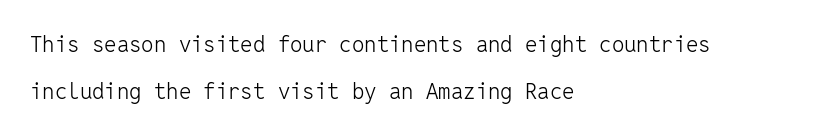
Posture: vertical. These lines are set flush left with a ragged right edge. You could call the tracking neutral — neither tight nor loose. Vertically, the passage feels expansive, rows floating well apart. A bare baseline throughout the passage.
